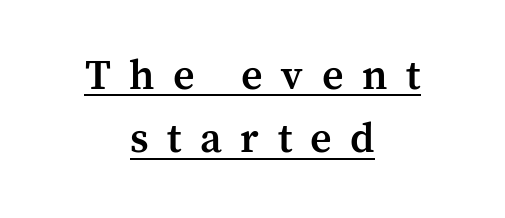
In CSS terms this would be text-align: center. Think of a printed novel: that variable character pitch is what you see here. Looks like someone drew a line under every word here. How heavy is the stroke? Medium-heavy — a semibold, shy of bold. Glyph-to-glyph distance is far greater than everyday printed text. Is there any slant? The stems are plumb.
